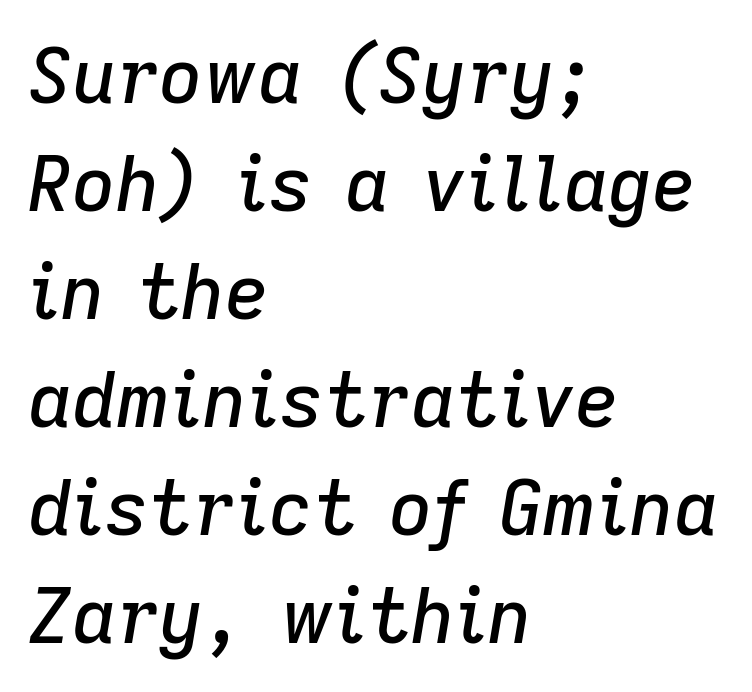
Q: Is the text italic (slanted)? A: Yes, it leans right by about 9 degrees.
Q: Is the text underlined? A: No.
Q: How is the paragraph aligned? A: Left-aligned.
Q: Is the spacing between letters normal or unusually wide? A: Normal.
Q: Is the spacing between lines tight, normal or loose? A: Normal.
Q: Width (condensed, normal, or wide)? A: Normal.
Q: Stroke contrast? A: Low.
Q: x-height? A: Medium.
Q: Monospaced? A: No.
